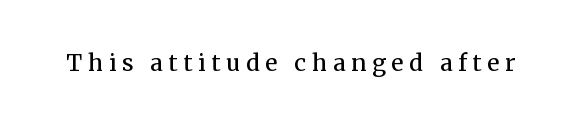
Q: Is the text bold? A: No.
Q: Is the text italic (slanted)? A: No, it is upright.
Q: Is the text underlined? A: No.
Q: Is the spacing between letters normal or unusually wide? A: Unusually wide.
